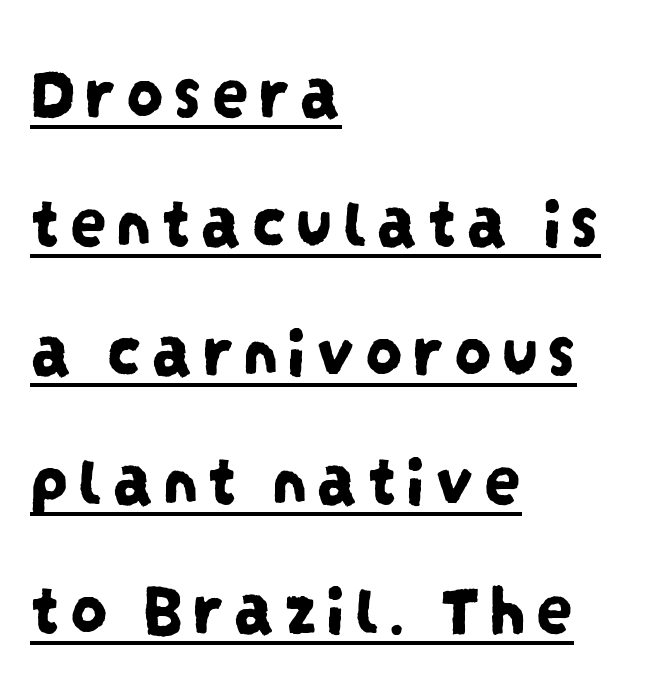
The image shows 75 px condensed sans-serif type; set left-aligned, line spacing 1.72x, underlined; low stroke contrast and a large x-height.
